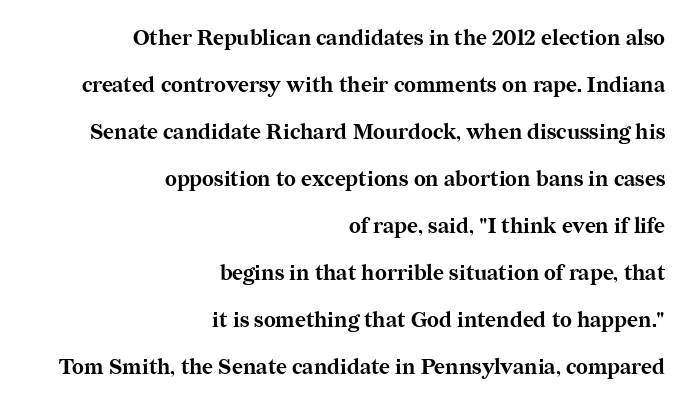
{"italic": "no", "bold": "yes", "underline": "no", "align": "right", "line_spacing": "loose", "line_spacing_ratio": 2.24, "letter_spacing": "normal", "letter_spacing_em": 0.0, "glyph_px": 21}
